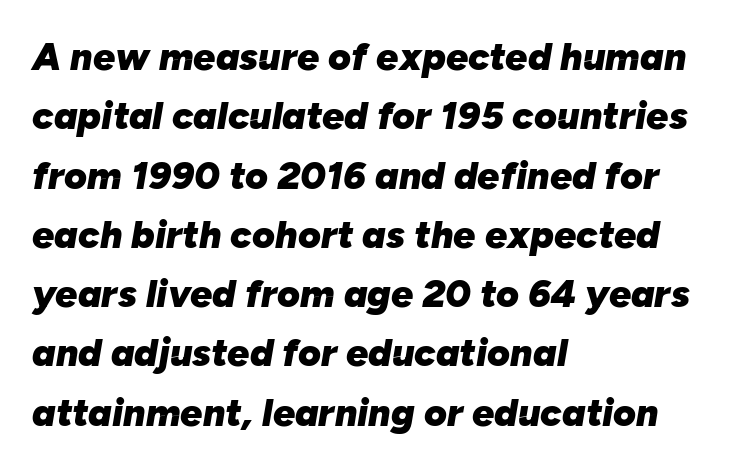
Q: Is the text bold? A: Yes.
Q: Is the text italic (slanted)? A: Yes, it leans right by about 10 degrees.
Q: Is the text underlined? A: No.
Q: How is the paragraph aligned? A: Left-aligned.
Q: Is the spacing between letters normal or unusually wide? A: Normal.
Q: Is the spacing between lines tight, normal or loose? A: Normal.
Q: Width (condensed, normal, or wide)? A: Normal.
Q: Stroke contrast? A: Low.
Q: x-height? A: Medium.
Q: Monospaced? A: No.
